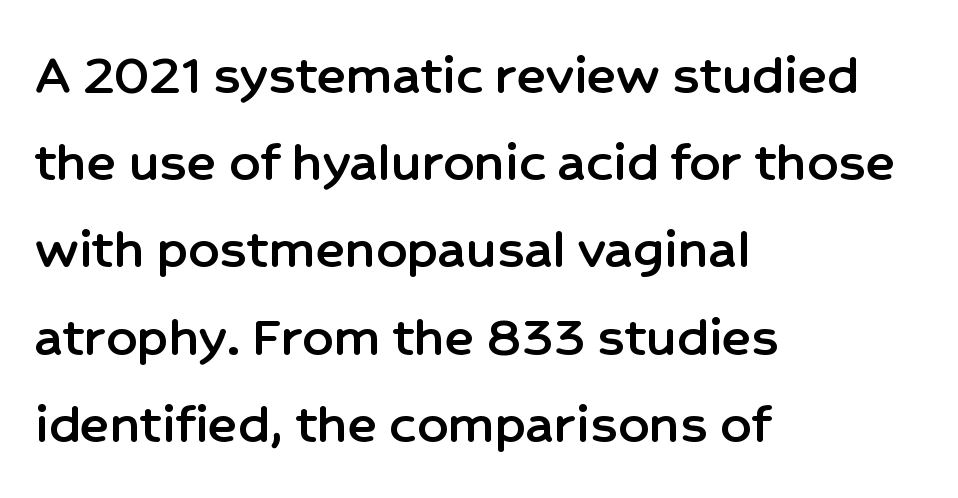
The image shows 61 px sans-serif type, upright; set left-aligned, normal line spacing (1.43x), normal letter spacing, not underlined; low stroke contrast and a medium x-height.
